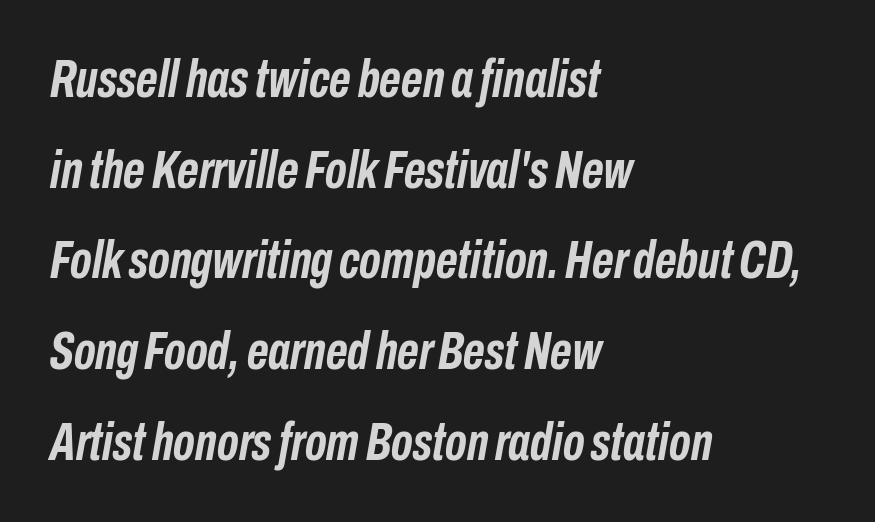
{"italic": "yes", "lean": "right", "slant_degrees": 10, "bold": "yes", "weight": "semibold", "width": "condensed", "stroke_contrast": "low", "x_height": "medium", "monospaced": "no", "underline": "no", "align": "left", "line_spacing_ratio": 1.71, "letter_spacing": "normal", "letter_spacing_em": 0.0, "glyph_px": 53}
